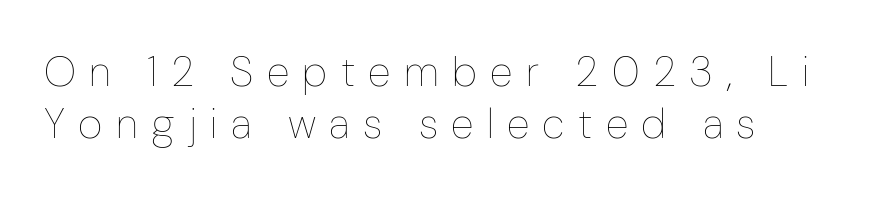
{"italic": "no", "bold": "no", "weight": "thin", "width": "condensed", "stroke_contrast": "low", "x_height": "medium", "monospaced": "no", "underline": "no", "align": "left", "line_spacing_ratio": 1.24, "letter_spacing": "wide", "letter_spacing_em": 0.32, "glyph_px": 42}
